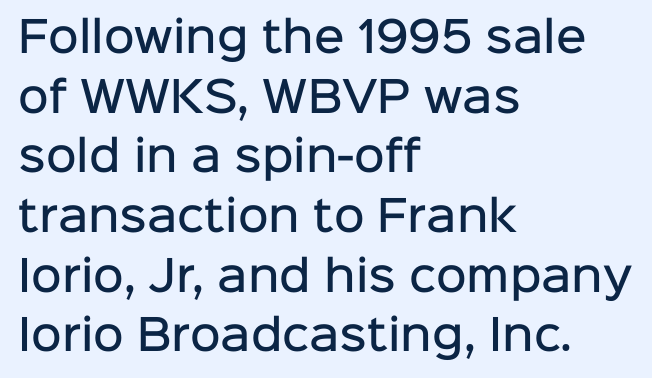
Descenders are the only things crossing below the line. This is roman type, the default non-slanted kind. Serifs: no, the terminals of the letterforms are clean. Caption: multi-line text, flush left, ragged right.
